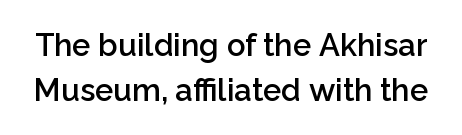
{"serif": "no", "italic": "no", "bold": "semi", "weight": "semibold", "width": "normal", "stroke_contrast": "low", "x_height": "medium", "monospaced": "no", "underline": "no", "line_spacing": "normal", "line_spacing_ratio": 1.45, "letter_spacing": "normal", "letter_spacing_em": 0.0, "glyph_px": 31}
